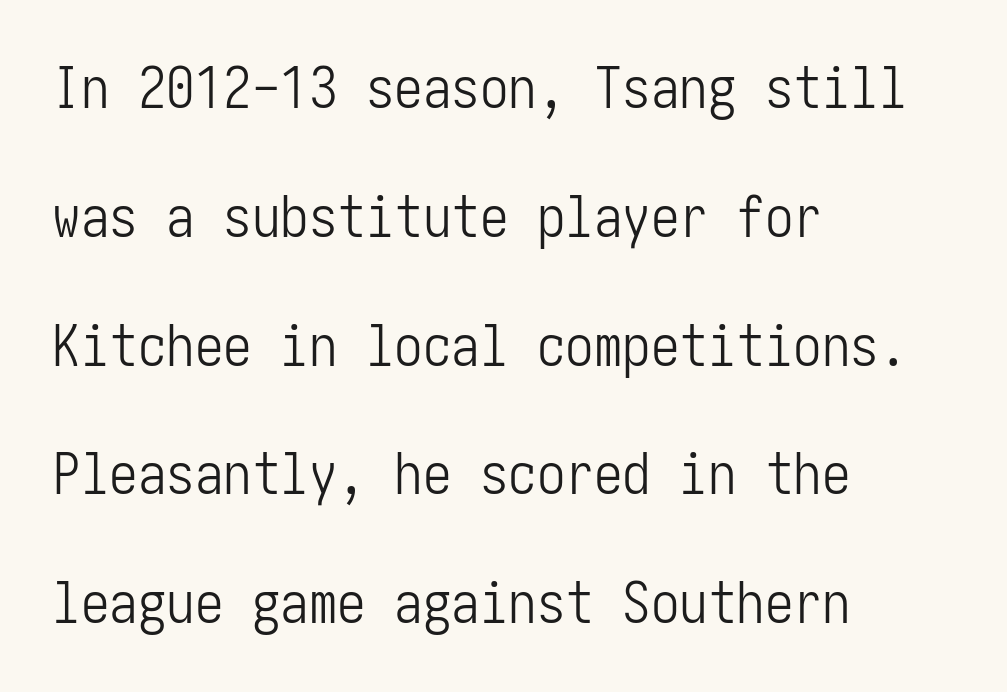
Q: Is the text bold? A: No.
Q: Is the text italic (slanted)? A: No, it is upright.
Q: Is the typeface a serif or a sans-serif typeface? A: Sans-serif.
Q: Is the text underlined? A: No.
Q: How is the paragraph aligned? A: Left-aligned.
Q: Is the spacing between letters normal or unusually wide? A: Normal.
Q: Is the spacing between lines tight, normal or loose? A: Loose.
Q: Width (condensed, normal, or wide)? A: Condensed.
Q: Stroke contrast? A: Low.
Q: x-height? A: Medium.
